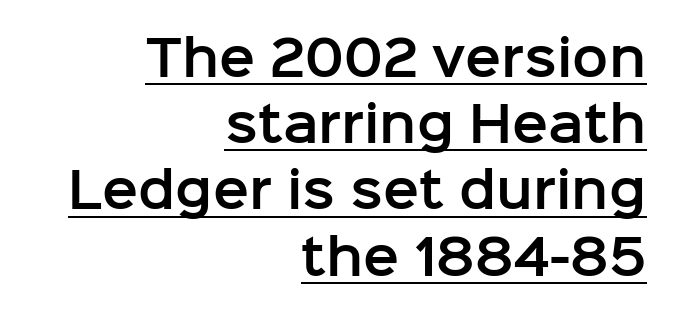
Q: Is the text italic (slanted)? A: No, it is upright.
Q: Is the typeface a serif or a sans-serif typeface? A: Sans-serif.
Q: Is the text underlined? A: Yes.
Q: How is the paragraph aligned? A: Right-aligned.
Q: Is the spacing between letters normal or unusually wide? A: Normal.
Q: Is the spacing between lines tight, normal or loose? A: Normal.
Q: Width (condensed, normal, or wide)? A: Normal.
Q: Stroke contrast? A: Low.
Q: x-height? A: Medium.
Q: Monospaced? A: No.
